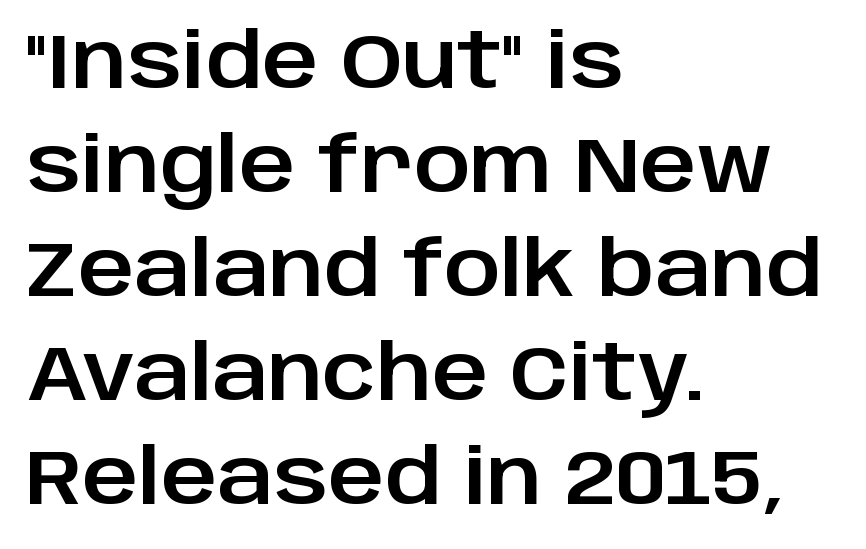
Q: Is the text italic (slanted)? A: No, it is upright.
Q: Is the typeface a serif or a sans-serif typeface? A: Sans-serif.
Q: Is the text underlined? A: No.
Q: How is the paragraph aligned? A: Left-aligned.
Q: Is the spacing between letters normal or unusually wide? A: Normal.
Q: Is the spacing between lines tight, normal or loose? A: Normal.
Q: Width (condensed, normal, or wide)? A: Normal.
Q: Stroke contrast? A: Low.
Q: x-height? A: Large.
Q: Monospaced? A: No.
